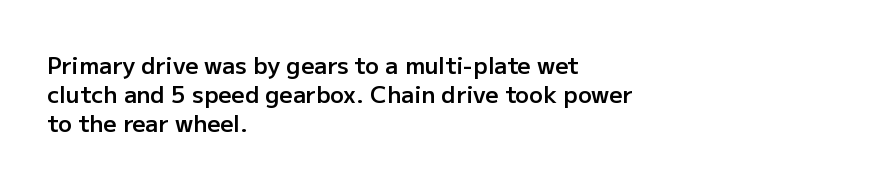
Every row of glyphs begins at an identical x-position on the left. Quick note: not italic, upright. A typesetter would call this zero additional tracking. Check under the words: just untouched page.
